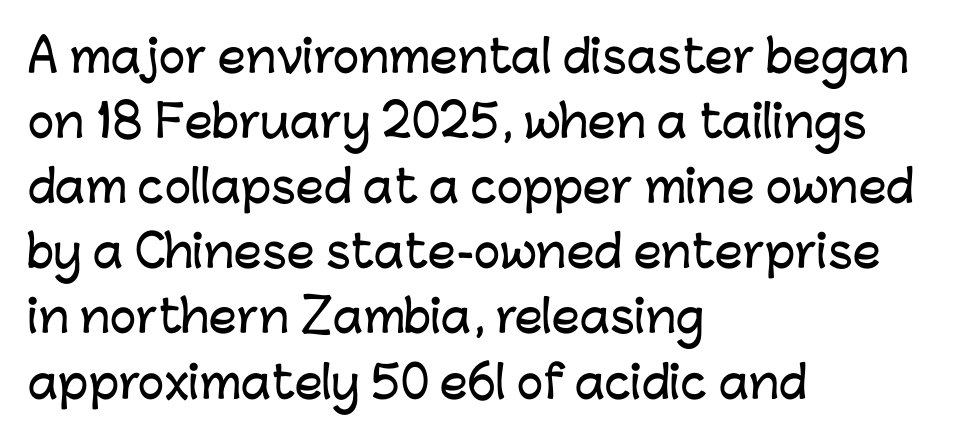
{"serif": "no", "italic": "no", "width": "normal", "stroke_contrast": "low", "x_height": "medium", "monospaced": "no", "underline": "no", "align": "left", "line_spacing": "normal", "line_spacing_ratio": 1.48, "letter_spacing": "normal", "letter_spacing_em": 0.0, "glyph_px": 44}
